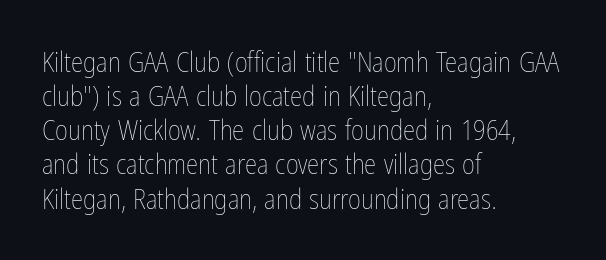
Looks like regular typesetting: each glyph gets only the width it needs. Words appear dense and cohesive because spacing is normal. Stroke thickness stays within the range of a standard reading face or lighter. If you drew a ruler down the left edge, every line would touch it. The words here are not underlined. It's the straight-up-and-down kind of type.
